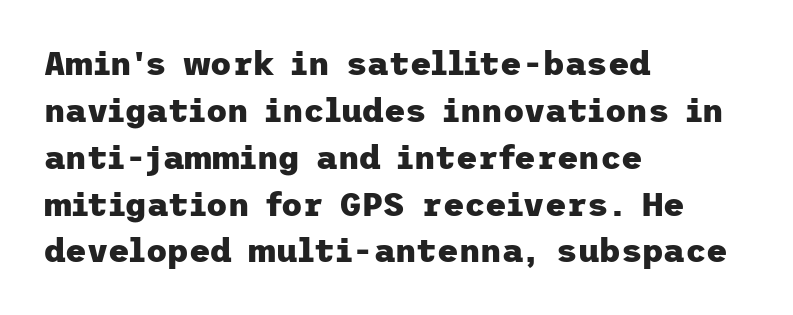
Caption: standard tracking, unaltered. The line-height multiplier appears to be the usual default. The gap between lines stays unmarked. Is this a sans? Yes — the strokes have no serifs.
